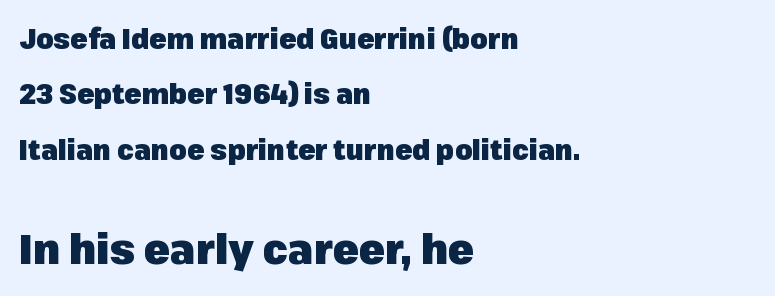
{"serif": "no", "italic": "no", "bold": "yes", "weight": "heavy", "width": "normal", "stroke_contrast": "low", "x_height": "medium", "monospaced": "no", "underline": "no", "align": "left", "line_spacing": "loose", "line_spacing_ratio": 1.98, "letter_spacing": "normal", "letter_spacing_em": 0.0, "larger_block": "second", "size_ratio": 1.5, "glyph_px": 42}
